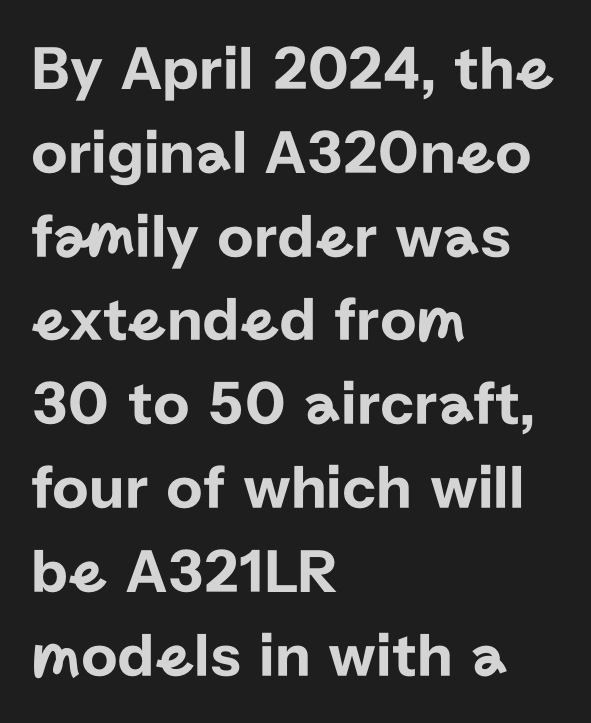
The image shows 63 px sans-serif type, upright; set left-aligned, normal line spacing (1.33x), normal letter spacing, not underlined; low stroke contrast and a medium x-height.
